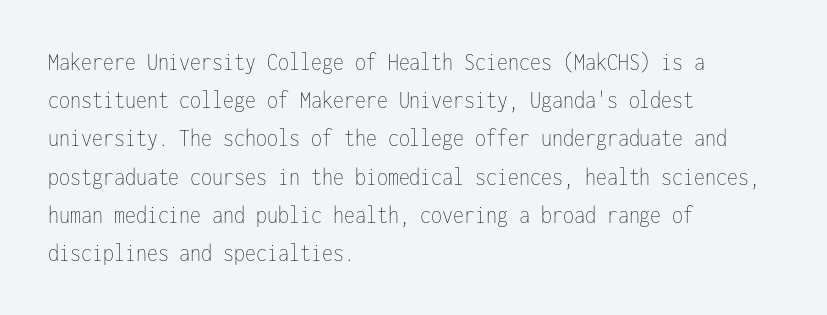
{"italic": "no", "bold": "no", "underline": "no", "align": "left", "line_spacing": "normal", "line_spacing_ratio": 1.53, "letter_spacing": "normal", "letter_spacing_em": 0.0, "glyph_px": 25}
